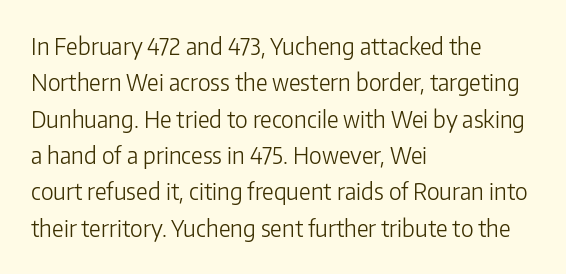
Q: Is the text bold? A: No.
Q: Is the text italic (slanted)? A: No, it is upright.
Q: Is the text underlined? A: No.
Q: How is the paragraph aligned? A: Left-aligned.
Q: Is the spacing between letters normal or unusually wide? A: Normal.
Q: Is the spacing between lines tight, normal or loose? A: Normal.
